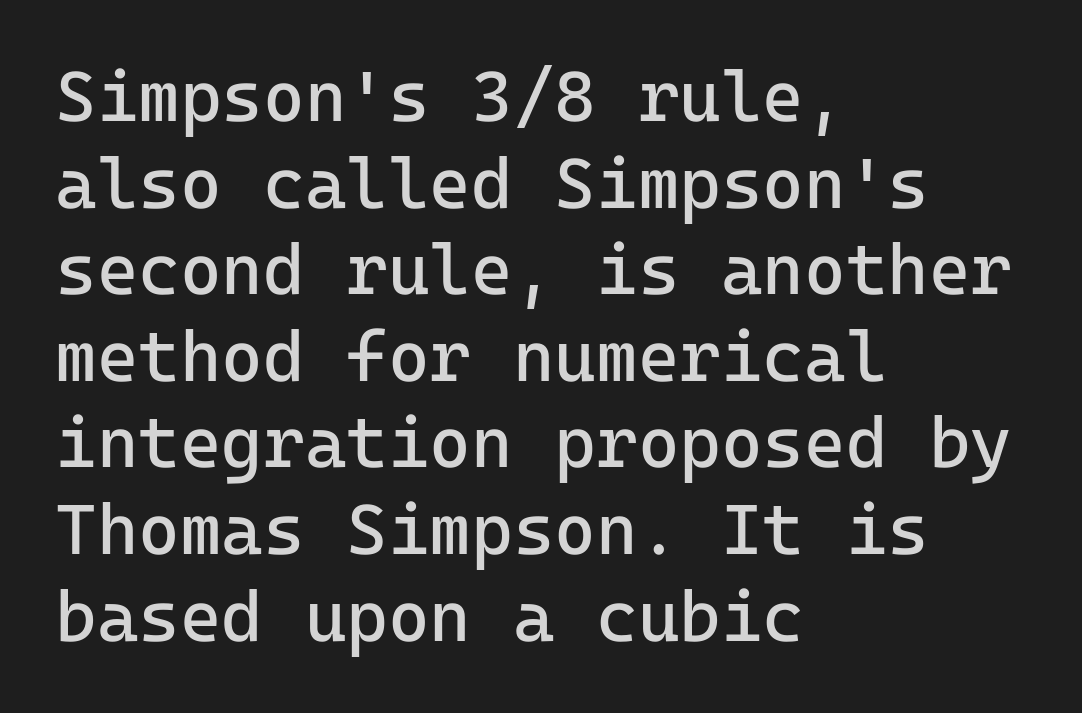
{"serif": "no", "italic": "no", "bold": "no", "weight": "regular", "width": "normal", "stroke_contrast": "low", "x_height": "medium", "underline": "no", "align": "left", "line_spacing_ratio": 1.22, "letter_spacing": "normal", "letter_spacing_em": 0.0, "glyph_px": 71}
